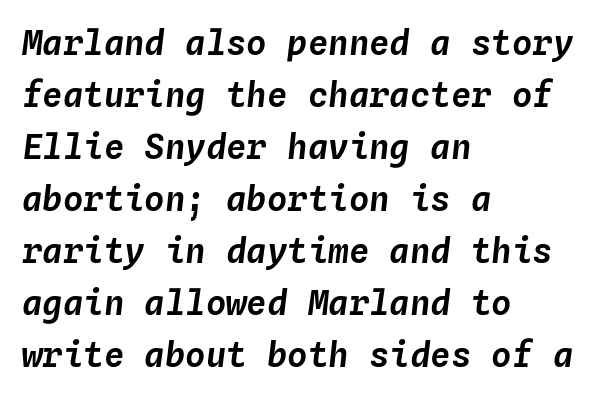
Q: Is the text italic (slanted)? A: Yes, it leans right by about 4 degrees.
Q: Is the text underlined? A: No.
Q: How is the paragraph aligned? A: Left-aligned.
Q: Is the spacing between letters normal or unusually wide? A: Normal.
Q: Is the spacing between lines tight, normal or loose? A: Normal.
Q: Width (condensed, normal, or wide)? A: Normal.
Q: Stroke contrast? A: Low.
Q: x-height? A: Medium.
Q: Monospaced? A: Yes.
